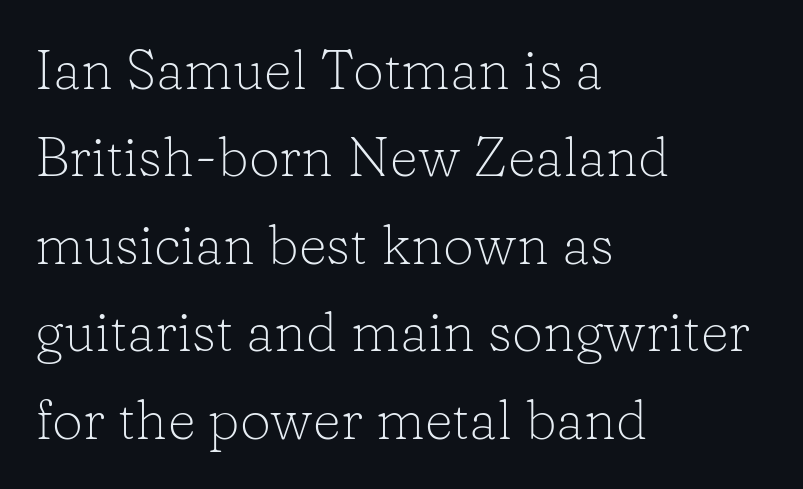
The image shows 55 px light serif type, upright; set left-aligned, normal line spacing (1.59x), normal letter spacing, not underlined; low stroke contrast and a medium x-height.
